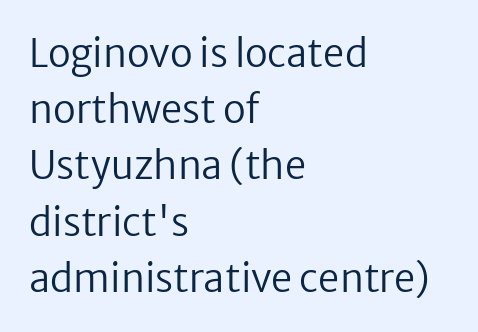
Q: Is the text bold? A: No.
Q: Is the text italic (slanted)? A: No, it is upright.
Q: Is the typeface a serif or a sans-serif typeface? A: Sans-serif.
Q: Is the text underlined? A: No.
Q: How is the paragraph aligned? A: Left-aligned.
Q: Is the spacing between letters normal or unusually wide? A: Normal.
Q: Is the spacing between lines tight, normal or loose? A: Normal.
Q: Width (condensed, normal, or wide)? A: Normal.
Q: Stroke contrast? A: Low.
Q: x-height? A: Medium.
Q: Monospaced? A: No.
